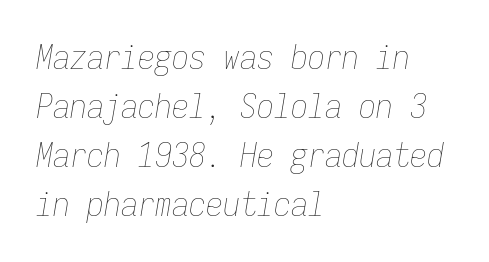
Every character here occupies the same horizontal width, giving the sample a typewriter-like rhythm. Quick note: italic. No heavy texture on the line: the type isn't bold. Bare-footed words on every line.
